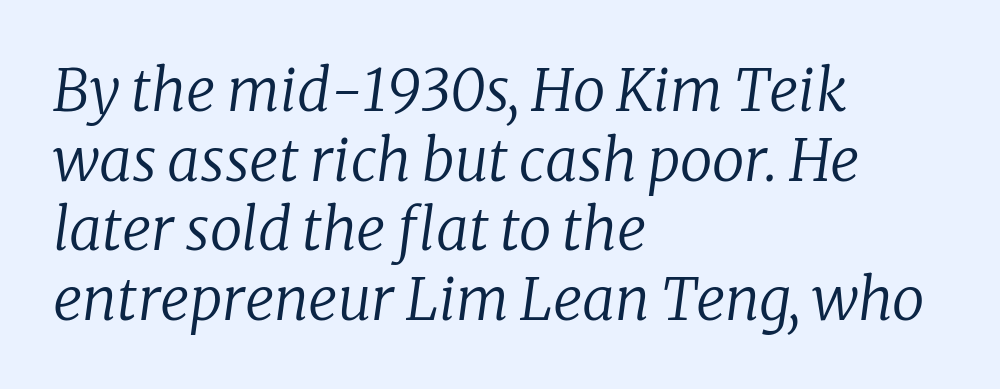
{"serif": "yes", "italic": "yes", "lean": "right", "slant_degrees": 8, "bold": "no", "weight": "regular", "width": "normal", "stroke_contrast": "low", "x_height": "medium", "monospaced": "no", "underline": "no", "align": "left", "line_spacing_ratio": 1.2, "letter_spacing": "normal", "letter_spacing_em": 0.0, "glyph_px": 58}
